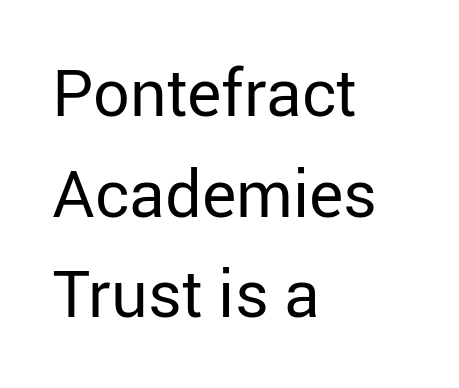
{"serif": "no", "italic": "no", "bold": "no", "weight": "regular", "width": "normal", "stroke_contrast": "low", "x_height": "medium", "monospaced": "no", "underline": "no", "align": "left", "line_spacing": "normal", "line_spacing_ratio": 1.55, "letter_spacing": "normal", "letter_spacing_em": 0.0, "glyph_px": 65}
